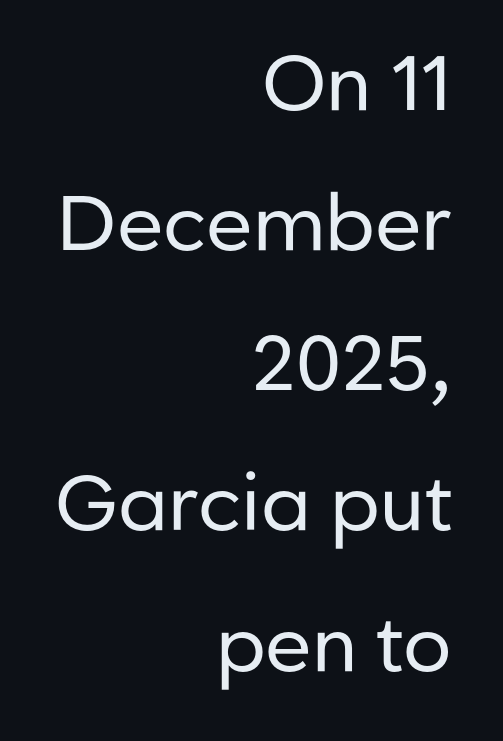
{"serif": "no", "italic": "no", "bold": "no", "weight": "regular", "width": "normal", "stroke_contrast": "low", "x_height": "medium", "monospaced": "no", "underline": "no", "align": "right", "line_spacing_ratio": 1.82, "letter_spacing": "normal", "letter_spacing_em": 0.0, "glyph_px": 77}
